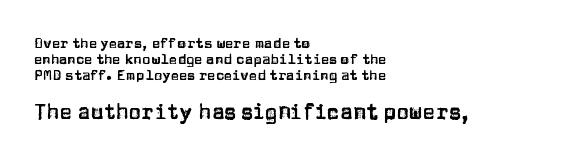
Honestly, there is no underline to notice here at all. Quick note: not italic, upright. Caption: multi-line text, flush left, ragged right. Here the second block reads like a headline and the first like body copy.
